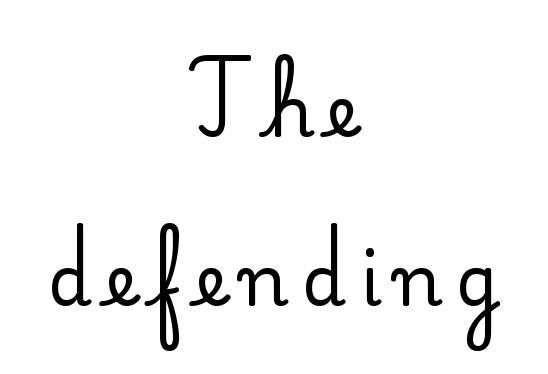
The image shows 71 px serif type, upright; set centered, loose line spacing (2.38x), not underlined; low stroke contrast and a small x-height.
